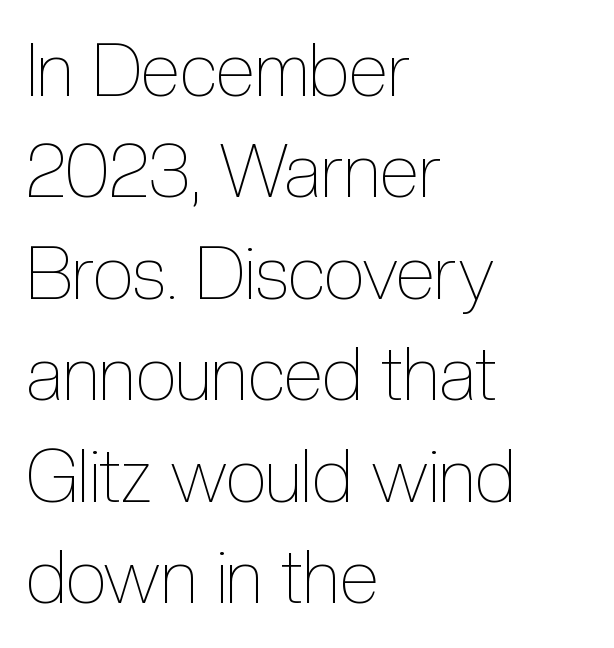
Q: Is the text bold? A: No.
Q: Is the text italic (slanted)? A: No, it is upright.
Q: Is the text underlined? A: No.
Q: How is the paragraph aligned? A: Left-aligned.
Q: Is the spacing between letters normal or unusually wide? A: Normal.
Q: Is the spacing between lines tight, normal or loose? A: Normal.
Q: Width (condensed, normal, or wide)? A: Condensed.
Q: x-height? A: Medium.
Q: Monospaced? A: No.
